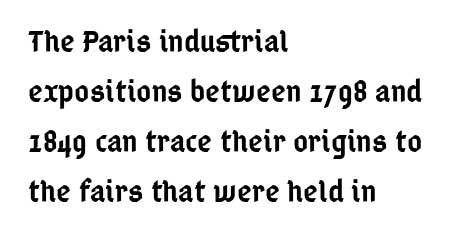
Spacing verdict: proportional, widths tailored to each character. The gap between lines stays unmarked. Tracking here is standard; glyphs follow each other at the usual distance. Honestly, the row spacing looks completely unremarkable.
